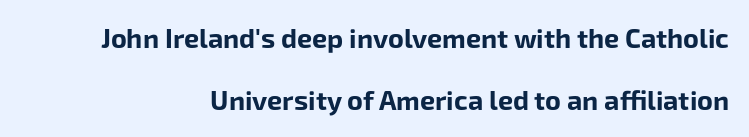
Nope, not italic — everything's standing straight. Rows of type keep a wide berth in the vertical direction. Weight check: bold — yes, fully. Clear beneath every line of the passage.
